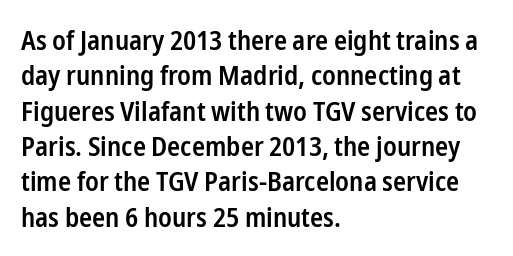
Q: Is the text bold? A: Semi-bold.
Q: Is the text italic (slanted)? A: No, it is upright.
Q: Is the text underlined? A: No.
Q: How is the paragraph aligned? A: Left-aligned.
Q: Is the spacing between letters normal or unusually wide? A: Normal.
Q: Is the spacing between lines tight, normal or loose? A: Normal.
